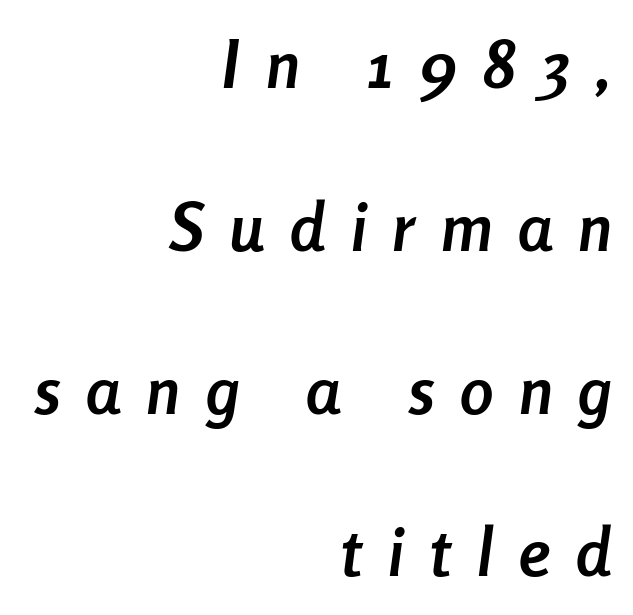
{"italic": "yes", "lean": "right", "slant_degrees": 8, "bold": "yes", "weight": "semibold", "width": "condensed", "stroke_contrast": "low", "x_height": "medium", "monospaced": "no", "underline": "no", "align": "right", "line_spacing": "loose", "line_spacing_ratio": 2.43, "letter_spacing": "wide", "letter_spacing_em": 0.39, "glyph_px": 67}
